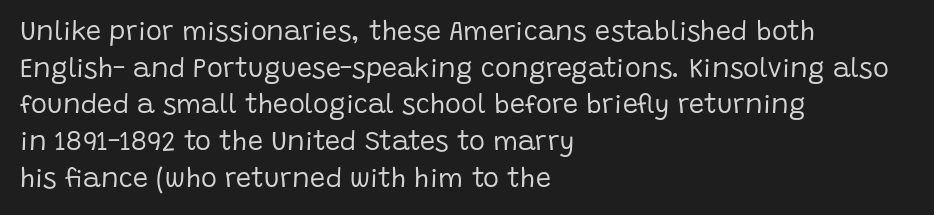
Reading down the block, your eye returns to a fixed left position each line. Do the letters lean? They stand straight. The strip under each line holds only bare page. Bold? No — there's no thickening of the strokes. Line spacing here is normal. Glyph-to-glyph distance matches everyday printed text.
